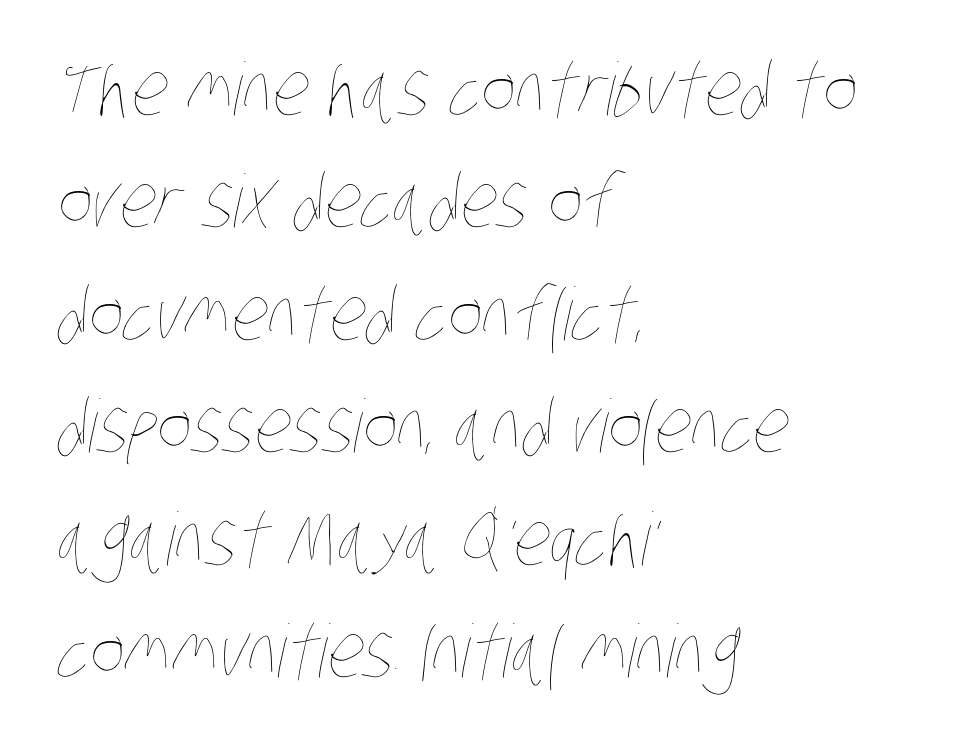
The image shows 73 px thin, condensed type; set left-aligned, normal line spacing (1.54x), normal letter spacing, not underlined; low stroke contrast and a large x-height.
